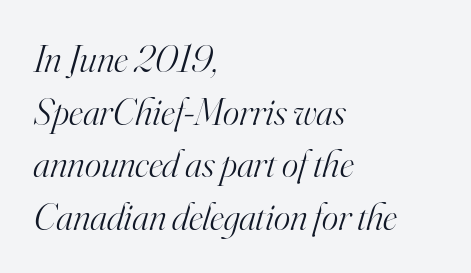
The image shows 39 px light serif type, italic (leaning right); set left-aligned, normal line spacing (1.35x), normal letter spacing, not underlined; high stroke contrast and a small x-height.
